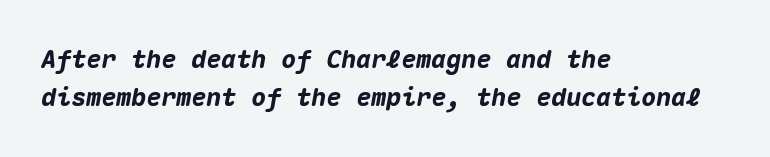
The image shows 25 px bold type, italic (leaning right); set left-aligned, normal line spacing (1.54x), normal letter spacing, not underlined.
